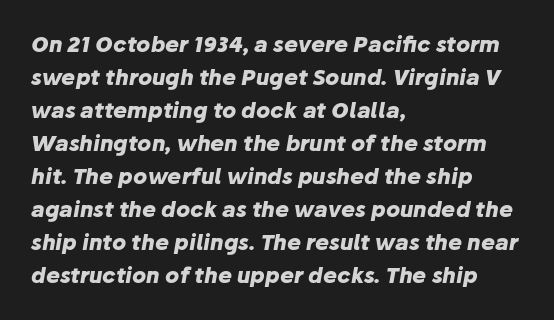
{"italic": "yes", "lean": "right", "slant_degrees": 10, "bold": "yes", "underline": "no", "align": "left", "line_spacing": "normal", "line_spacing_ratio": 1.57, "letter_spacing": "normal", "letter_spacing_em": 0.0, "glyph_px": 21}
